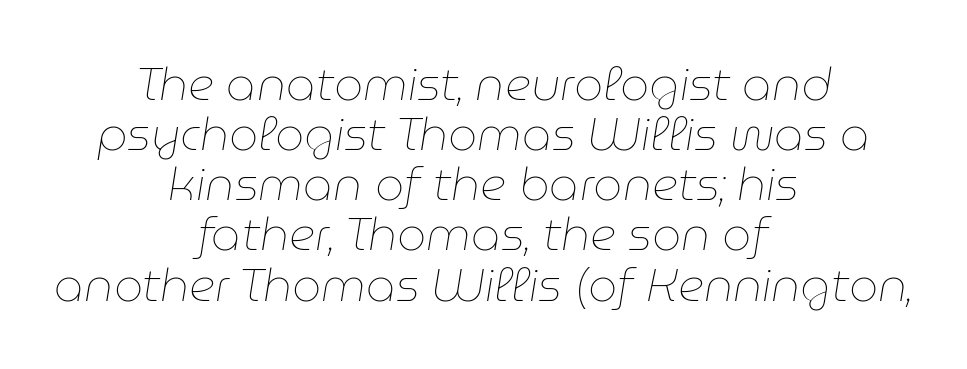
The letters sit at their default tracking, neither squeezed nor spread. Any mark beneath the type? The region is blank. These lines are centered, leaving both edges ragged. Do the characters align in a grid? No, the font is proportional.
